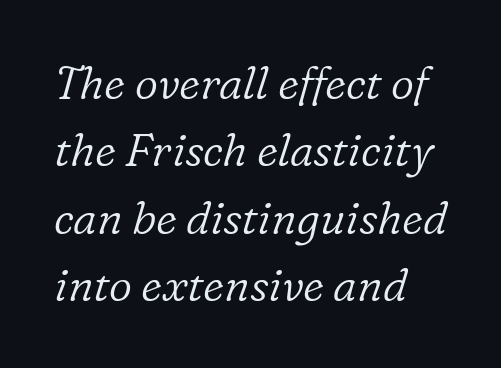
{"serif": "yes", "italic": "yes", "lean": "right", "slant_degrees": 16, "bold": "no", "weight": "light", "width": "normal", "stroke_contrast": "low", "x_height": "medium", "monospaced": "no", "underline": "no", "align": "left", "line_spacing": "normal", "line_spacing_ratio": 1.5, "letter_spacing": "normal", "letter_spacing_em": 0.0, "glyph_px": 45}
